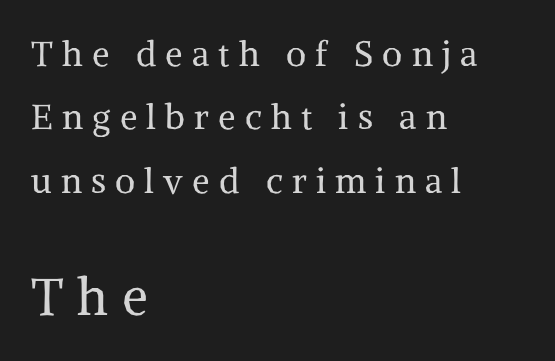
The image shows 52 px regular-weight serif type, upright; set left-aligned, line spacing 1.81x, unusually wide letter spacing (+0.26 em), not underlined; the second (bottom) block is 1.49x larger; medium stroke contrast and a medium x-height.
